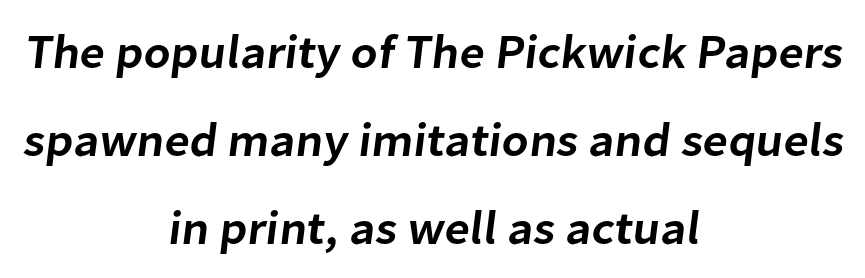
Q: Is the text bold? A: Semi-bold.
Q: Is the typeface a serif or a sans-serif typeface? A: Sans-serif.
Q: Is the text underlined? A: No.
Q: How is the paragraph aligned? A: Centered.
Q: Is the spacing between letters normal or unusually wide? A: Normal.
Q: Width (condensed, normal, or wide)? A: Normal.
Q: Stroke contrast? A: Low.
Q: x-height? A: Medium.
Q: Monospaced? A: No.
